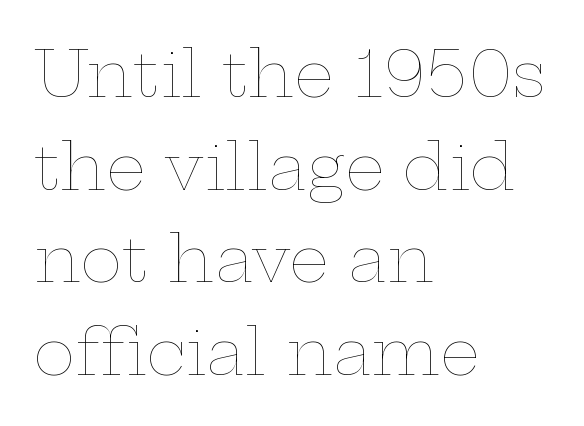
The image shows 63 px thin, wide type, upright; set left-aligned, normal line spacing (1.47x), normal letter spacing, not underlined; low stroke contrast and a medium x-height.
